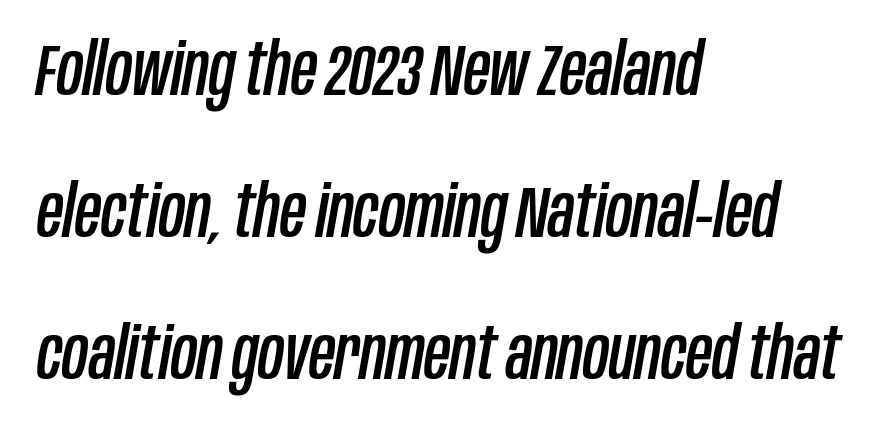
{"italic": "yes", "lean": "right", "slant_degrees": 10, "width": "condensed", "stroke_contrast": "low", "x_height": "large", "monospaced": "no", "underline": "no", "align": "left", "line_spacing": "loose", "line_spacing_ratio": 1.97, "letter_spacing": "normal", "letter_spacing_em": 0.0, "glyph_px": 72}
